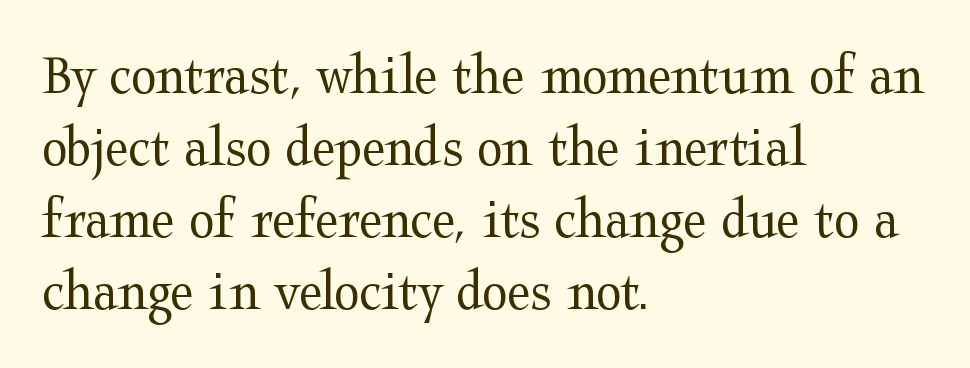
{"serif": "yes", "italic": "no", "bold": "no", "weight": "regular", "width": "wide", "stroke_contrast": "medium", "x_height": "medium", "monospaced": "no", "underline": "no", "align": "left", "line_spacing_ratio": 1.22, "letter_spacing": "normal", "letter_spacing_em": 0.0, "glyph_px": 59}
